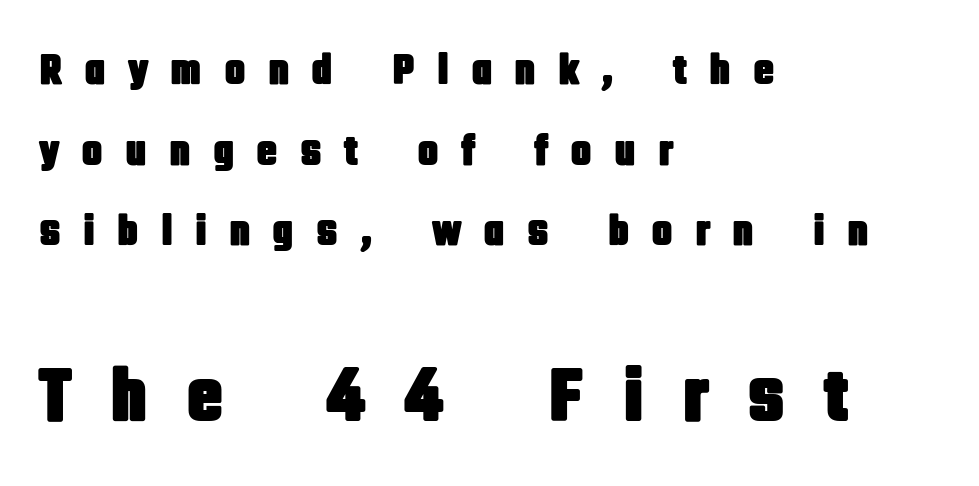
The type is letterspaced generously, with wide tracking. Upright lettering throughout. Check where the strokes stop: nothing finishes them off — pure sans. Each row of text sits above clean, open space.
